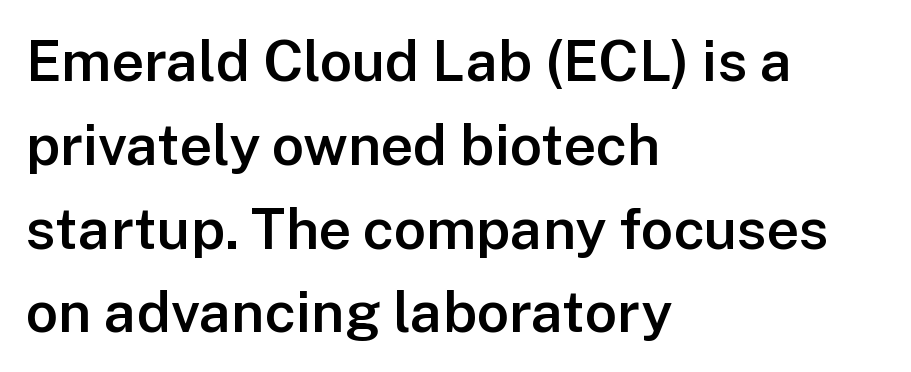
A sans-serif font was chosen for this passage. A typesetter would call this leading conventional body-copy spacing. Notice how the stems are strictly vertical — no italics here. Semibold letterforms, between regular and bold. Glyph-to-glyph distance matches everyday printed text. The passage shown is typed in a proportional face where columns would drift.
